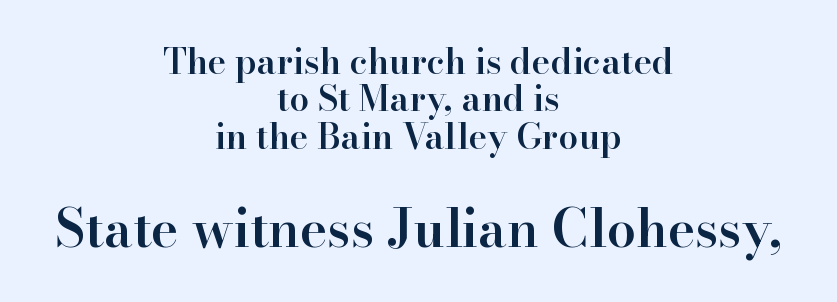
{"serif": "yes", "italic": "no", "bold": "semi", "weight": "semibold", "width": "normal", "stroke_contrast": "high", "x_height": "small", "monospaced": "no", "underline": "no", "align": "center", "line_spacing": "tight", "line_spacing_ratio": 1.07, "letter_spacing": "normal", "letter_spacing_em": 0.0, "larger_block": "second", "size_ratio": 1.49, "glyph_px": 52}
